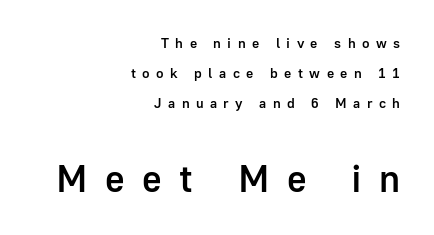
Q: Is the text bold? A: Semi-bold.
Q: Is the text italic (slanted)? A: No, it is upright.
Q: Is the typeface a serif or a sans-serif typeface? A: Sans-serif.
Q: Is the text underlined? A: No.
Q: How is the paragraph aligned? A: Right-aligned.
Q: Is the spacing between letters normal or unusually wide? A: Unusually wide.
Q: Is the spacing between lines tight, normal or loose? A: Loose.
Q: Which block of text is set in a larger size, the first (top) or the second (bottom)? A: The second (bottom) one.
Q: Width (condensed, normal, or wide)? A: Normal.
Q: Stroke contrast? A: Low.
Q: x-height? A: Medium.
Q: Monospaced? A: No.
